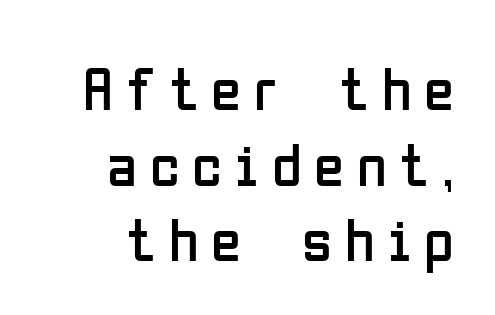
A clean baseline with only descenders dipping below it. Weight: in the light-to-regular range. A typesetter would label this face a sans. Each word looks stretched out because of the extra space between its letters. Every row of glyphs terminates at an identical x-position on the right. The letters advance in unequal steps, a hallmark of proportional type.
